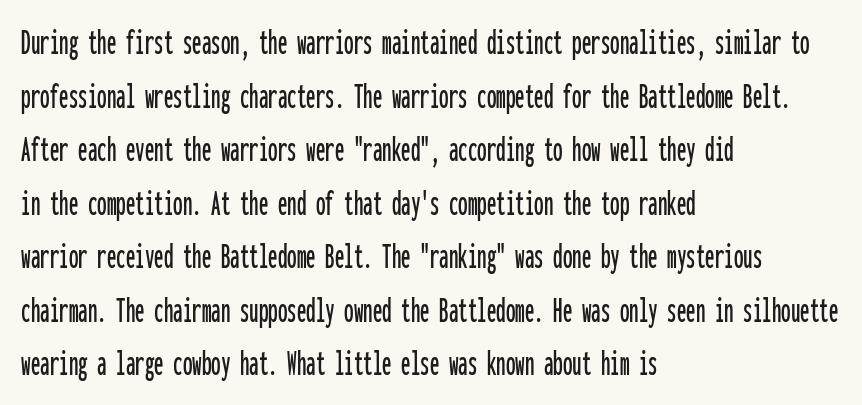
{"serif": "no", "italic": "no", "width": "condensed", "stroke_contrast": "low", "x_height": "medium", "monospaced": "yes", "underline": "no", "align": "left", "line_spacing": "normal", "line_spacing_ratio": 1.41, "letter_spacing": "normal", "letter_spacing_em": 0.0, "glyph_px": 38}
